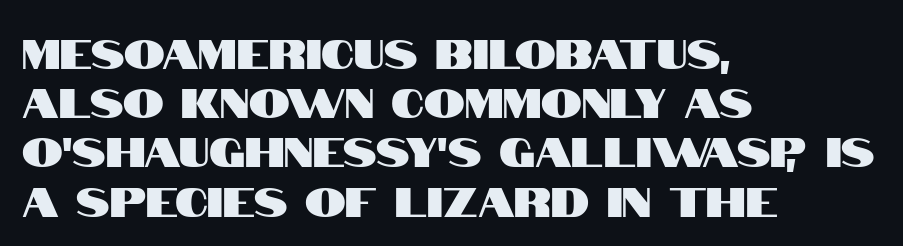
Each word holds together tightly as a unit, with standard inter-letter gaps. Horizontally, the lines are justified to the leading edge only. You can tell it's not italic because the verticals are truly vertical. You could not count columns in this text — the font is proportionally spaced. The font family rendered here belongs to the sans-serif group.
